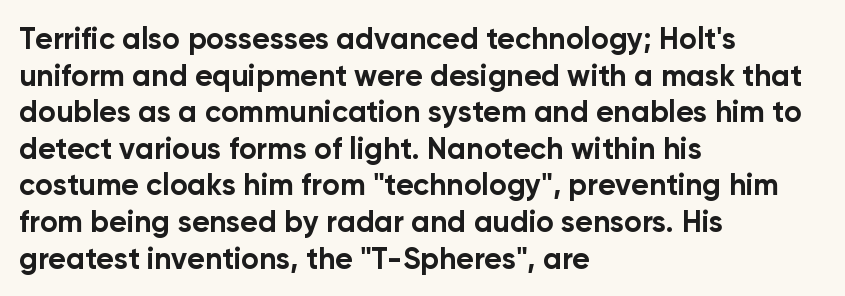
Q: Is the text bold? A: Yes.
Q: Is the text italic (slanted)? A: No, it is upright.
Q: Is the typeface a serif or a sans-serif typeface? A: Sans-serif.
Q: Is the text underlined? A: No.
Q: How is the paragraph aligned? A: Left-aligned.
Q: Is the spacing between letters normal or unusually wide? A: Normal.
Q: Width (condensed, normal, or wide)? A: Normal.
Q: Stroke contrast? A: Low.
Q: x-height? A: Medium.
Q: Monospaced? A: No.
